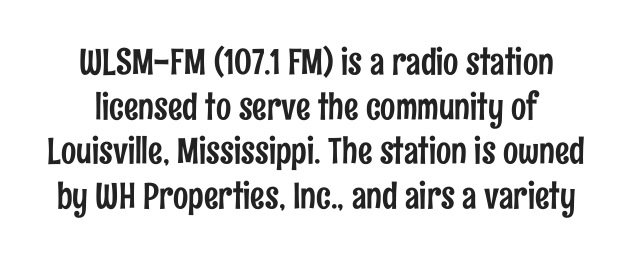
{"serif": "no", "italic": "no", "width": "condensed", "stroke_contrast": "low", "x_height": "medium", "monospaced": "no", "underline": "no", "line_spacing_ratio": 1.24, "letter_spacing": "normal", "letter_spacing_em": 0.0, "glyph_px": 36}
